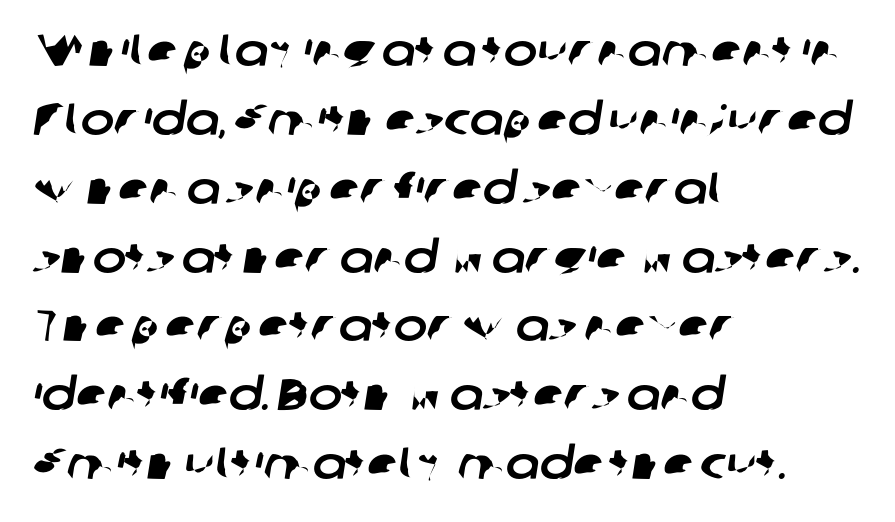
{"serif": "no", "width": "normal", "stroke_contrast": "low", "x_height": "medium", "monospaced": "no", "underline": "no", "align": "left", "line_spacing": "normal", "line_spacing_ratio": 1.53, "letter_spacing": "normal", "letter_spacing_em": 0.0, "glyph_px": 45}
